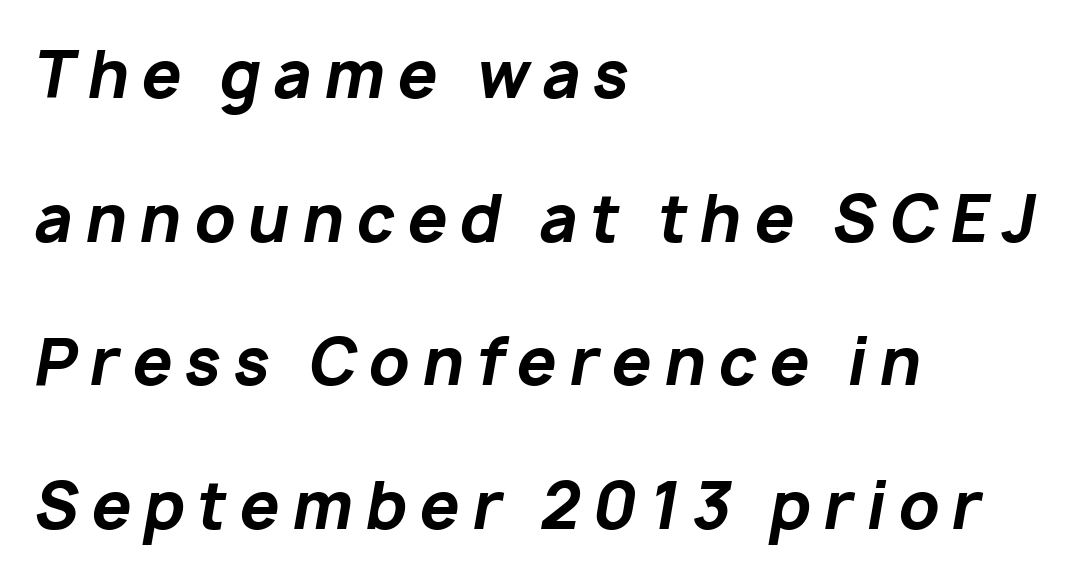
Q: Is the text bold? A: Yes.
Q: Is the text italic (slanted)? A: Yes, it leans right by about 10 degrees.
Q: Is the text underlined? A: No.
Q: How is the paragraph aligned? A: Left-aligned.
Q: Is the spacing between letters normal or unusually wide? A: Unusually wide.
Q: Is the spacing between lines tight, normal or loose? A: Loose.
Q: Width (condensed, normal, or wide)? A: Normal.
Q: Stroke contrast? A: Low.
Q: x-height? A: Medium.
Q: Monospaced? A: No.
